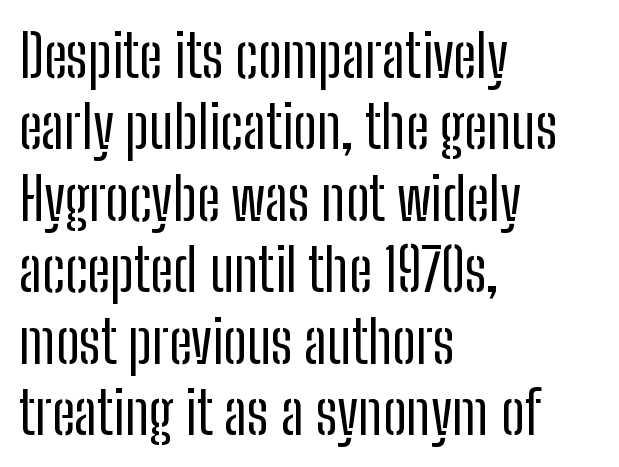
Character widths vary here, with narrow letters taking less room than wide ones. These lines were composed using upright roman letters. In CSS terms this would be text-align: left. Serifs: no, the terminals of the letterforms are clean. Any mark beneath the type? The region is blank. A light-to-regular cut is what we see here.
